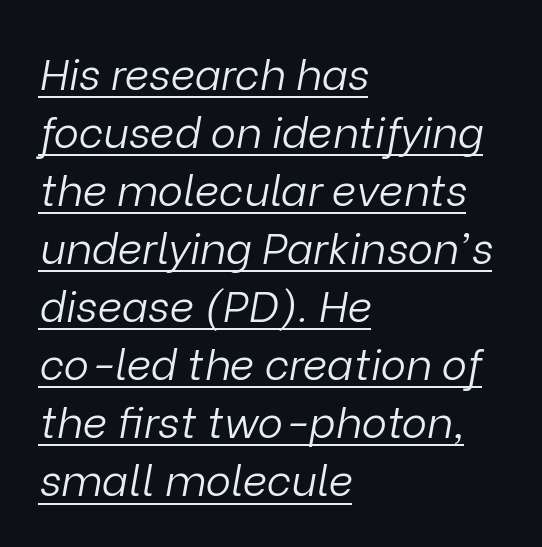
The image shows 43 px light type, italic (leaning right); set left-aligned, normal line spacing (1.35x), normal letter spacing, underlined; low stroke contrast and a medium x-height.
